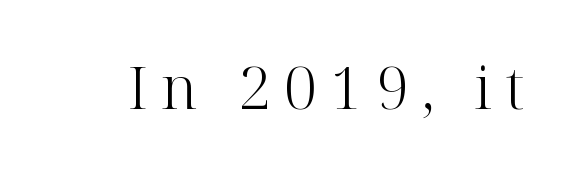
{"serif": "yes", "italic": "no", "bold": "no", "weight": "light", "width": "normal", "stroke_contrast": "high", "x_height": "medium", "monospaced": "no", "underline": "no", "letter_spacing": "wide", "letter_spacing_em": 0.22, "glyph_px": 59}
